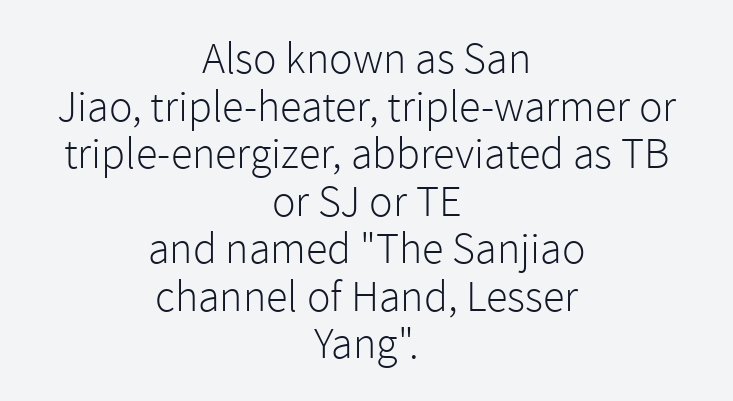
Serifs: no, the terminals of the letterforms are clean. Here the designer chose a conventional face with non-uniform glyph widths. Letters rest on an invisible, unmarked baseline. The passage is arranged like a title page — every line centered. No chunkiness to these letters — they're not bold.
